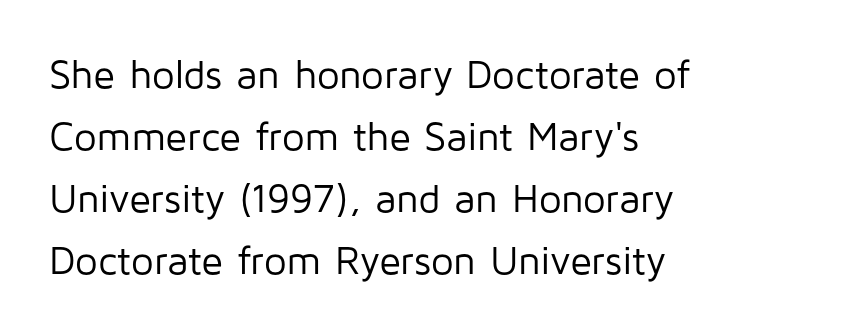
The image shows 40 px regular-weight sans-serif type, upright; set left-aligned, normal line spacing (1.55x), normal letter spacing, not underlined; low stroke contrast and a medium x-height.
